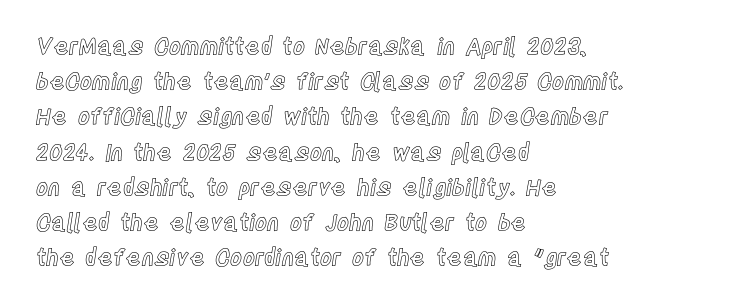
Q: Is the text italic (slanted)? A: Yes.
Q: Is the text underlined? A: No.
Q: How is the paragraph aligned? A: Left-aligned.
Q: Is the spacing between letters normal or unusually wide? A: Normal.
Q: Is the spacing between lines tight, normal or loose? A: Normal.
